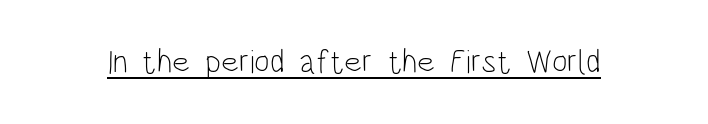
Underline: present. The typeface has the unassuming heft of standard copy or less. The face used here is rendered with its standard letterfit. Italic? Not at all — the glyphs are vertical. Is this a fixed-width face? No — the glyphs have proportional, varying widths.
